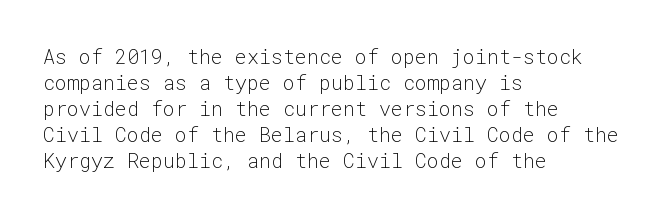
The image shows 20 px text type, upright; set left-aligned, normal line spacing (1.3x), normal letter spacing, not underlined.
